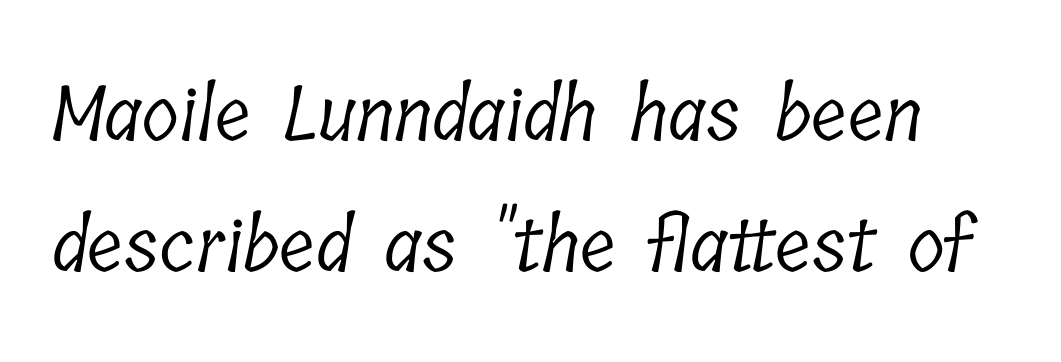
Q: Is the text bold? A: No.
Q: Is the typeface a serif or a sans-serif typeface? A: Serif.
Q: Is the text underlined? A: No.
Q: Is the spacing between letters normal or unusually wide? A: Normal.
Q: Width (condensed, normal, or wide)? A: Condensed.
Q: Stroke contrast? A: Low.
Q: x-height? A: Medium.
Q: Monospaced? A: No.
